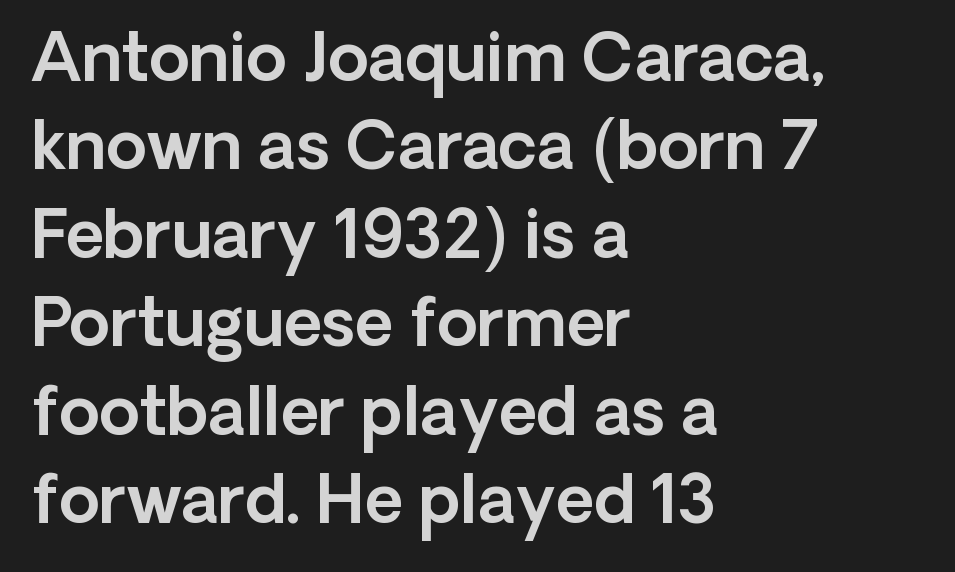
The image shows 66 px sans-serif type, upright; set left-aligned, normal line spacing (1.34x), normal letter spacing, not underlined; a medium x-height.
